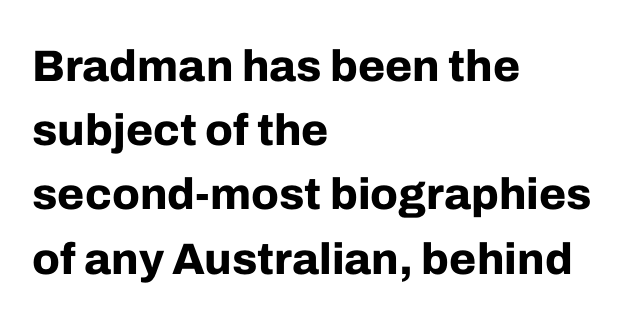
{"serif": "no", "italic": "no", "bold": "yes", "weight": "bold", "width": "normal", "stroke_contrast": "low", "x_height": "medium", "monospaced": "no", "underline": "no", "align": "left", "line_spacing": "normal", "line_spacing_ratio": 1.46, "letter_spacing": "normal", "letter_spacing_em": 0.0, "glyph_px": 44}
